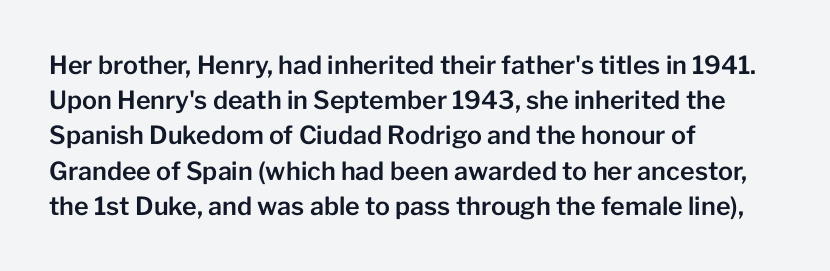
The image shows 25 px text type, upright; set left-aligned, normal line spacing (1.41x), normal letter spacing, not underlined.
